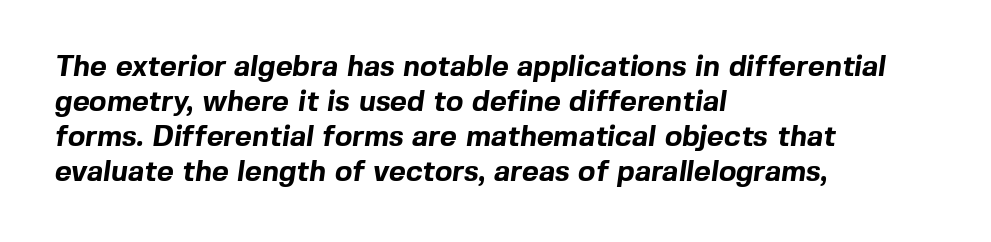
The letters carry no serifs — their stems end cleanly without finishing strokes. Emphasis by weight is at full strength: bold. The space beneath each line is pristine and unruled. Proportional: the letters do not fall into vertical columns. A typesetter would call this zero additional tracking.
